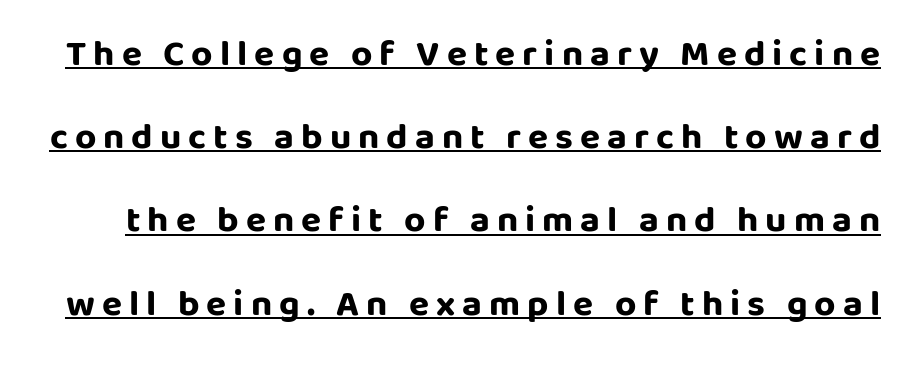
The image shows 37 px bold sans-serif type, upright; set loose line spacing (2.25x), underlined; low stroke contrast and a large x-height.
